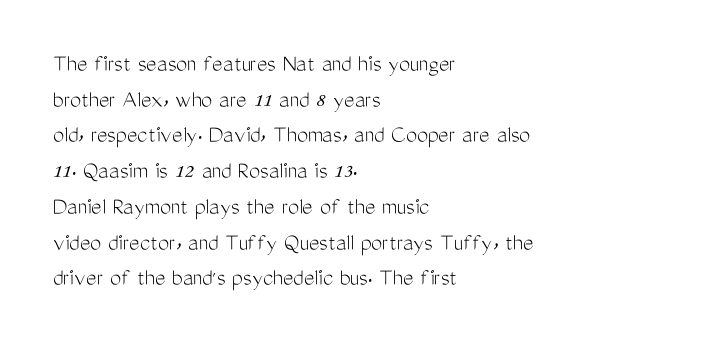
Q: Is the text bold? A: No.
Q: Is the text italic (slanted)? A: No, it is upright.
Q: Is the text underlined? A: No.
Q: How is the paragraph aligned? A: Left-aligned.
Q: Is the spacing between letters normal or unusually wide? A: Normal.
Q: Is the spacing between lines tight, normal or loose? A: Normal.
